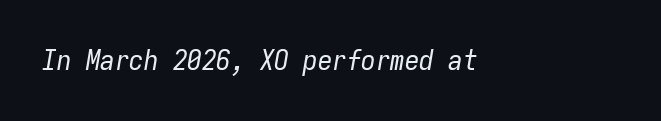
Each letter, wide or thin by design, is forced into the same width here. Each row of text sits above clean, open space. The strokes carry an ordinary text weight at most. Would a proofreader flag this as italicized? Yes. What stands out about the letter spacing? Nothing — it is the standard amount.
